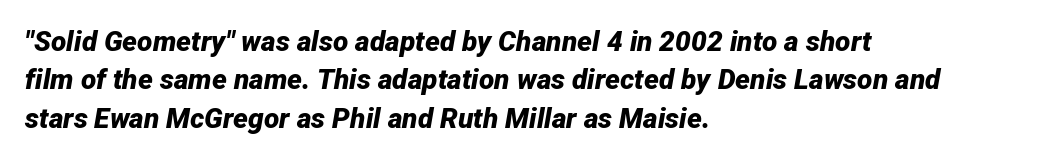
{"italic": "yes", "lean": "right", "slant_degrees": 12, "bold": "yes", "weight": "bold", "width": "normal", "stroke_contrast": "low", "x_height": "medium", "monospaced": "no", "underline": "no", "align": "left", "line_spacing": "normal", "line_spacing_ratio": 1.37, "letter_spacing": "normal", "letter_spacing_em": 0.0, "glyph_px": 28}
